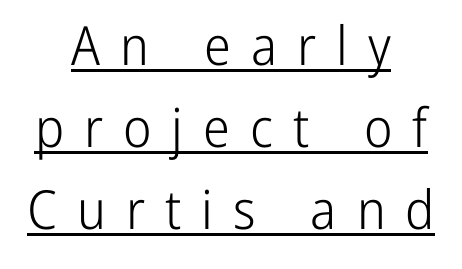
Q: Is the text bold? A: No.
Q: Is the text italic (slanted)? A: No, it is upright.
Q: Is the typeface a serif or a sans-serif typeface? A: Sans-serif.
Q: Is the text underlined? A: Yes.
Q: How is the paragraph aligned? A: Centered.
Q: Is the spacing between letters normal or unusually wide? A: Unusually wide.
Q: Is the spacing between lines tight, normal or loose? A: Normal.
Q: Width (condensed, normal, or wide)? A: Condensed.
Q: Stroke contrast? A: Low.
Q: x-height? A: Medium.
Q: Monospaced? A: No.
